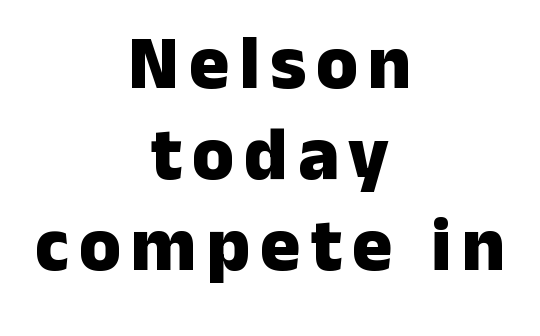
The image shows 76 px heavy sans-serif type, upright; set centered, line spacing 1.2x, not underlined; low stroke contrast and a medium x-height.
